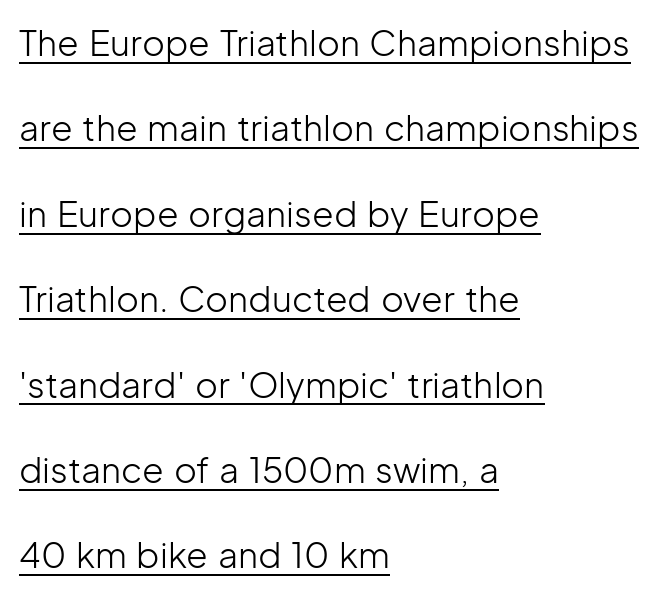
{"serif": "no", "italic": "no", "bold": "no", "weight": "light", "width": "normal", "stroke_contrast": "low", "x_height": "medium", "monospaced": "no", "underline": "yes", "align": "left", "line_spacing": "loose", "line_spacing_ratio": 2.44, "letter_spacing": "normal", "letter_spacing_em": 0.0, "glyph_px": 35}
